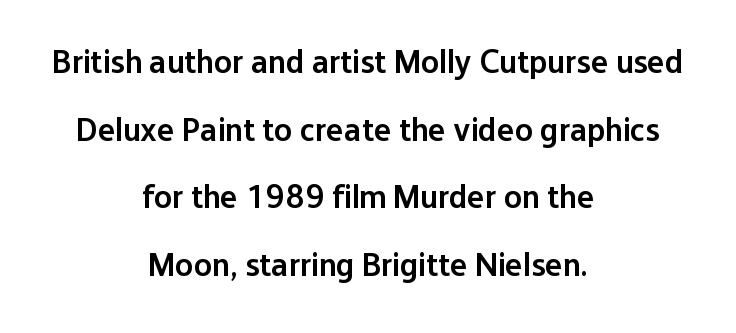
Q: Is the text bold? A: Semi-bold.
Q: Is the text italic (slanted)? A: No, it is upright.
Q: Is the typeface a serif or a sans-serif typeface? A: Sans-serif.
Q: Is the text underlined? A: No.
Q: How is the paragraph aligned? A: Centered.
Q: Is the spacing between letters normal or unusually wide? A: Normal.
Q: Is the spacing between lines tight, normal or loose? A: Loose.
Q: Width (condensed, normal, or wide)? A: Normal.
Q: Stroke contrast? A: Low.
Q: x-height? A: Medium.
Q: Monospaced? A: No.
